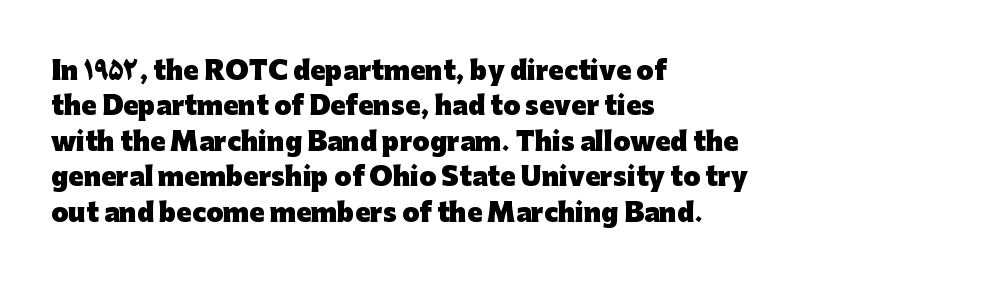
{"italic": "no", "bold": "yes", "underline": "no", "align": "left", "line_spacing": "normal", "line_spacing_ratio": 1.42, "letter_spacing": "normal", "letter_spacing_em": 0.0, "glyph_px": 25}
